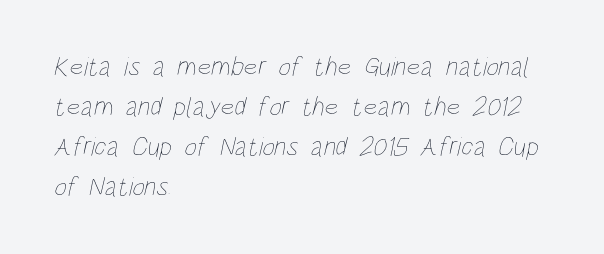
Q: Is the text bold? A: No.
Q: Is the text underlined? A: No.
Q: How is the paragraph aligned? A: Left-aligned.
Q: Is the spacing between letters normal or unusually wide? A: Normal.
Q: Is the spacing between lines tight, normal or loose? A: Normal.
